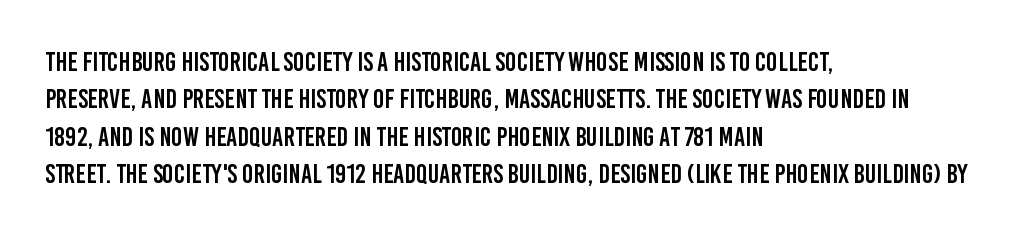
Normally led — the rows are evenly, conventionally spaced. Letter spacing: default. This is the regular roman posture of the typeface. Clear beneath every line of the passage. This rendering uses left alignment, leaving the right contour irregular.
